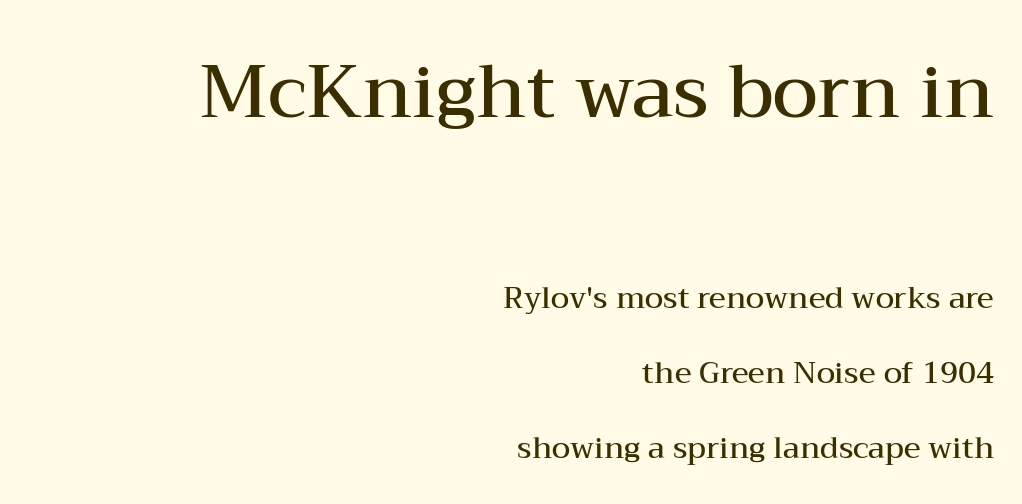
Q: Is the text bold? A: Semi-bold.
Q: Is the text italic (slanted)? A: No, it is upright.
Q: Is the typeface a serif or a sans-serif typeface? A: Serif.
Q: Is the text underlined? A: No.
Q: How is the paragraph aligned? A: Right-aligned.
Q: Is the spacing between letters normal or unusually wide? A: Normal.
Q: Is the spacing between lines tight, normal or loose? A: Loose.
Q: Which block of text is set in a larger size, the first (top) or the second (bottom)? A: The first (top) one.
Q: Width (condensed, normal, or wide)? A: Wide.
Q: Stroke contrast? A: Medium.
Q: x-height? A: Medium.
Q: Monospaced? A: No.
